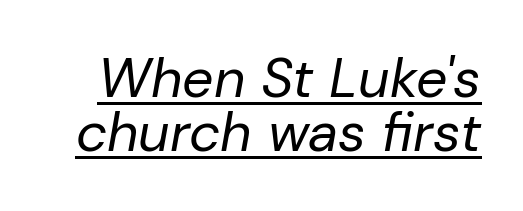
The image shows 55 px regular-weight type, italic (leaning right); set tight line spacing (0.98x), normal letter spacing, underlined; low stroke contrast and a medium x-height.
